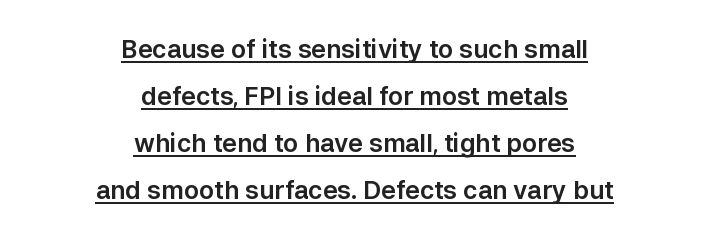
The image shows 25 px text type, upright; set centered, line spacing 1.88x, normal letter spacing, underlined.
